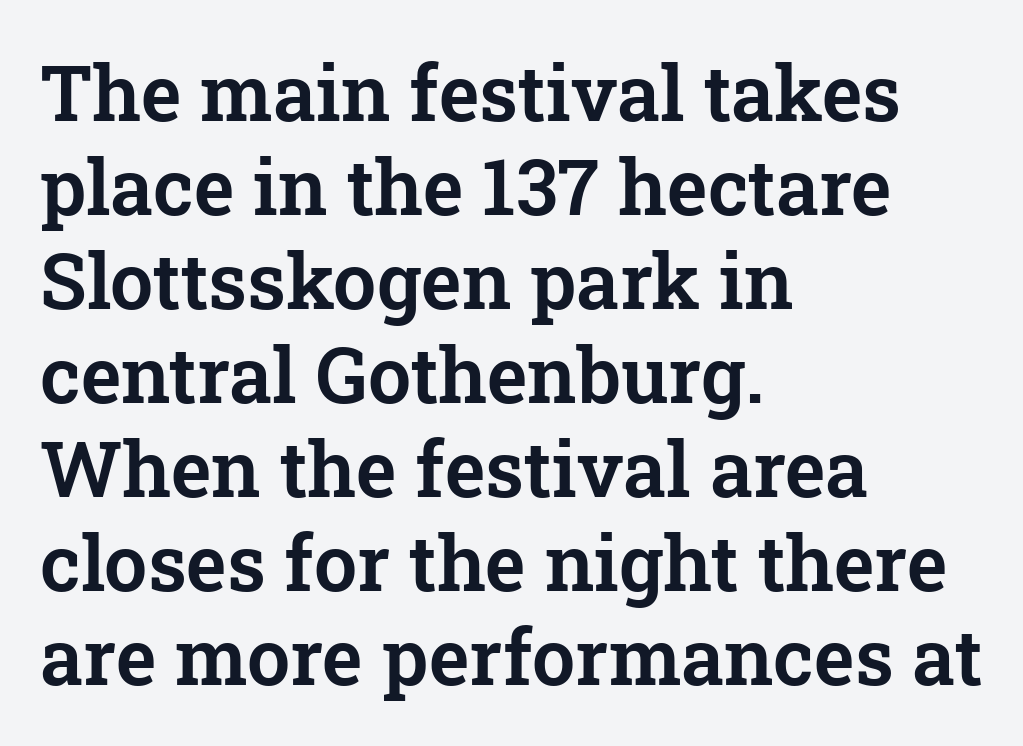
Plain, unruled lines of type. Do the characters align in a grid? No, the font is proportional. Which margin do the lines hug? The left one — the right edge is uneven. Ascenders rise straight up at ninety degrees. Characters follow at the spacing the type designer built in. Does the type have serifs? Yes, each stem ends in a small foot.
